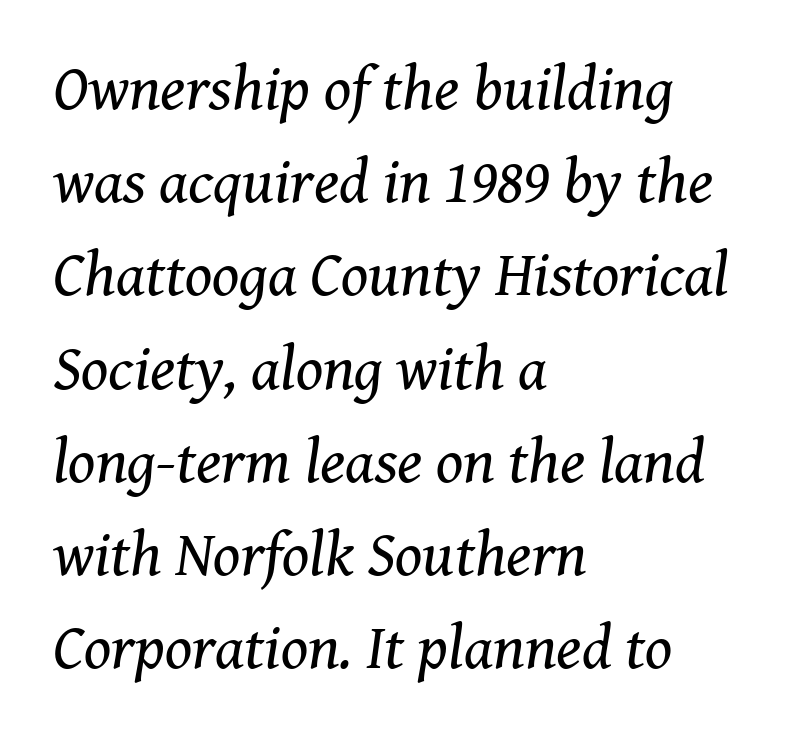
Q: Is the text bold? A: No.
Q: Is the text italic (slanted)? A: Yes, it leans right by about 8 degrees.
Q: Is the typeface a serif or a sans-serif typeface? A: Serif.
Q: Is the text underlined? A: No.
Q: How is the paragraph aligned? A: Left-aligned.
Q: Is the spacing between letters normal or unusually wide? A: Normal.
Q: Is the spacing between lines tight, normal or loose? A: Normal.
Q: Width (condensed, normal, or wide)? A: Normal.
Q: Stroke contrast? A: Medium.
Q: x-height? A: Medium.
Q: Monospaced? A: No.
